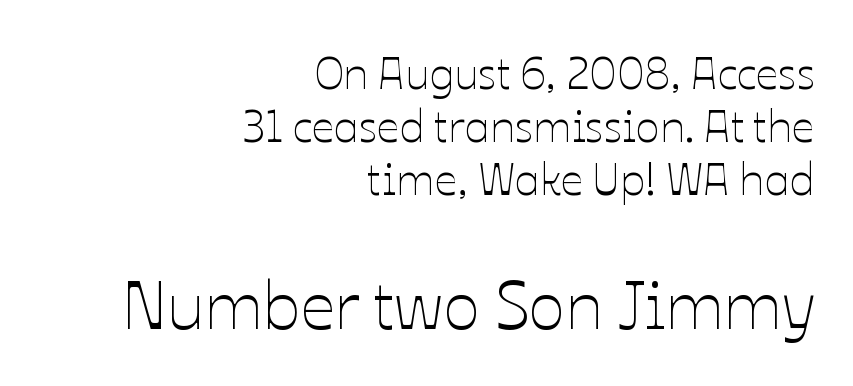
{"italic": "no", "bold": "no", "weight": "thin", "width": "normal", "stroke_contrast": "low", "x_height": "medium", "monospaced": "no", "underline": "no", "align": "right", "line_spacing_ratio": 1.18, "letter_spacing": "normal", "letter_spacing_em": 0.0, "larger_block": "second", "size_ratio": 1.51, "glyph_px": 68}
